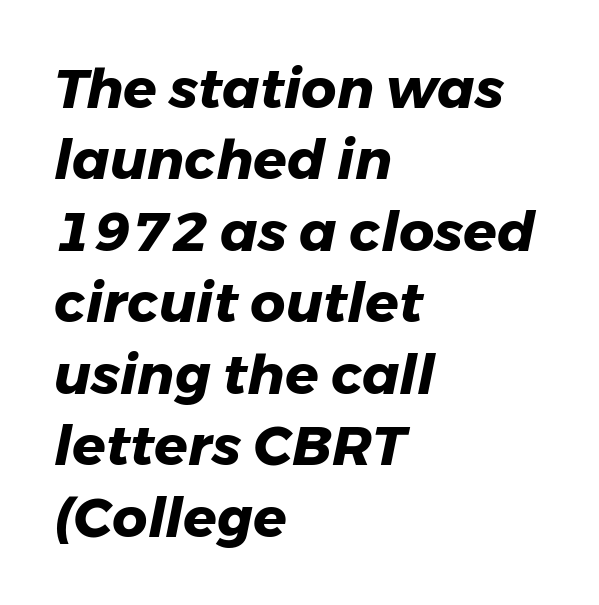
Q: Is the text bold? A: Yes.
Q: Is the text italic (slanted)? A: Yes, it leans right by about 11 degrees.
Q: Is the text underlined? A: No.
Q: How is the paragraph aligned? A: Left-aligned.
Q: Is the spacing between letters normal or unusually wide? A: Normal.
Q: Is the spacing between lines tight, normal or loose? A: Normal.
Q: Width (condensed, normal, or wide)? A: Normal.
Q: Stroke contrast? A: Low.
Q: x-height? A: Medium.
Q: Monospaced? A: No.
